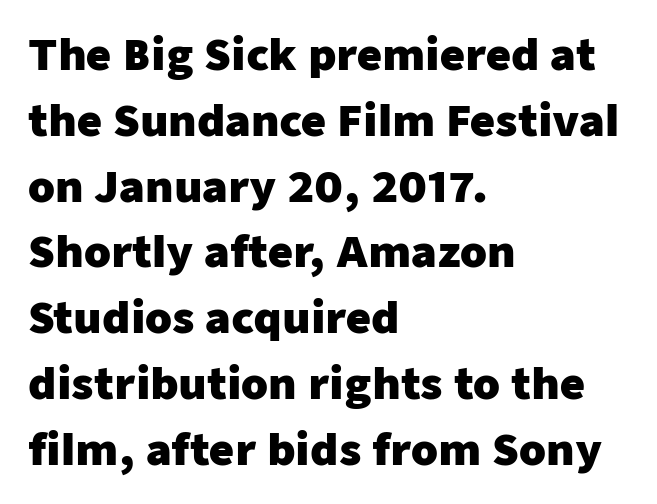
The image shows 43 px heavy sans-serif type, upright; set left-aligned, normal line spacing (1.53x), normal letter spacing, not underlined; low stroke contrast and a medium x-height.
